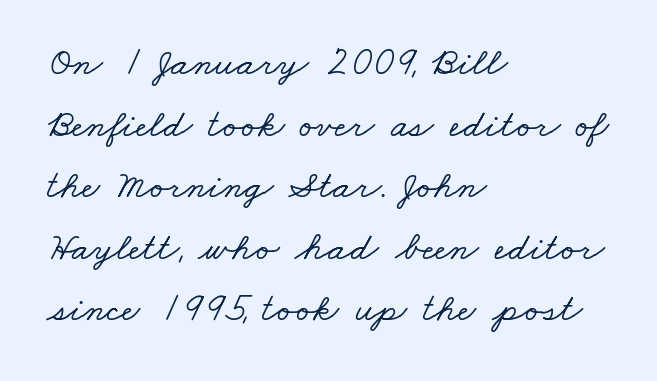
Words appear dense and cohesive because spacing is normal. In terms of letterform style, serifs are clearly present. Regular leading. Underlining? Definitely not there. Do the characters align in a grid? No, the font is proportional. If you drew a ruler down the left edge, every line would touch it.
